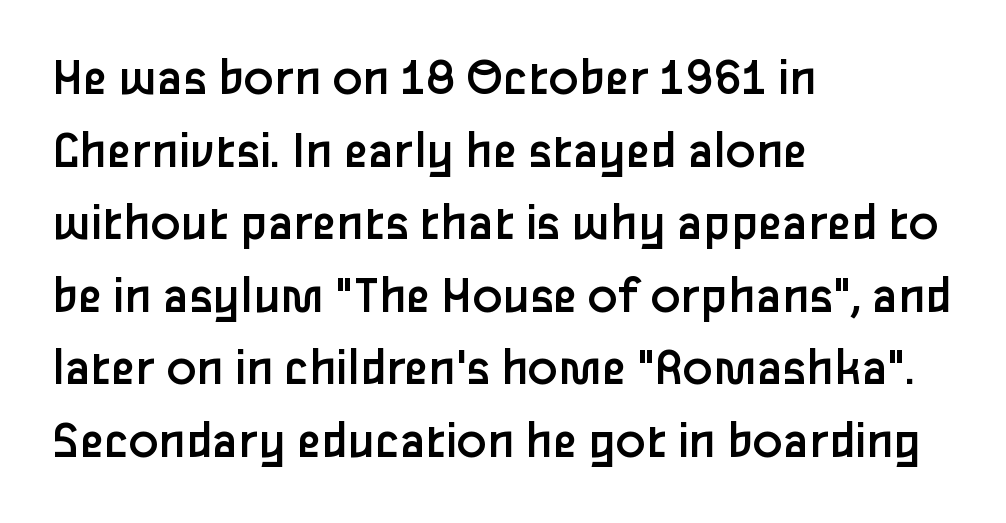
Q: Is the text bold? A: No.
Q: Is the text italic (slanted)? A: No, it is upright.
Q: Is the typeface a serif or a sans-serif typeface? A: Sans-serif.
Q: Is the text underlined? A: No.
Q: How is the paragraph aligned? A: Left-aligned.
Q: Is the spacing between letters normal or unusually wide? A: Normal.
Q: Is the spacing between lines tight, normal or loose? A: Normal.
Q: Width (condensed, normal, or wide)? A: Normal.
Q: Stroke contrast? A: Low.
Q: x-height? A: Medium.
Q: Monospaced? A: No.
